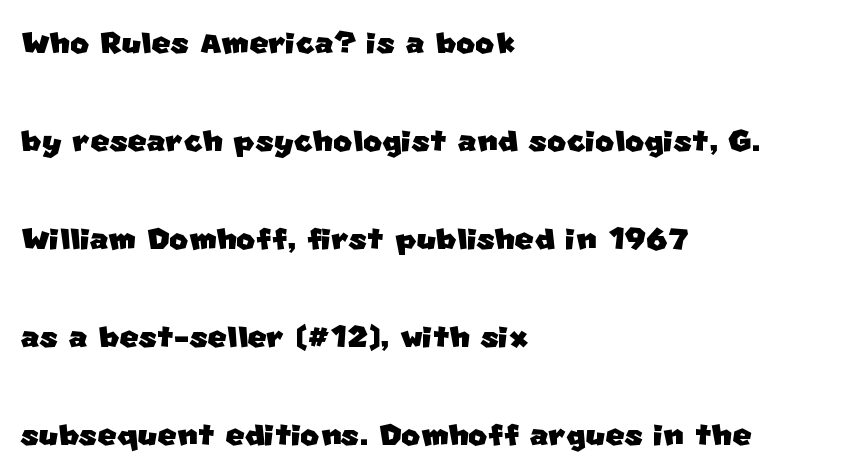
The lines are spread far apart with generous leading. Each letter's strokes conclude bluntly, with no projecting serifs. Descenders hang freely into open space. Is this a fixed-width face? No — the glyphs have proportional, varying widths. Honestly, the letter spacing is just normal — you wouldn't notice it. Reading down the block, your eye returns to a fixed left position each line.
